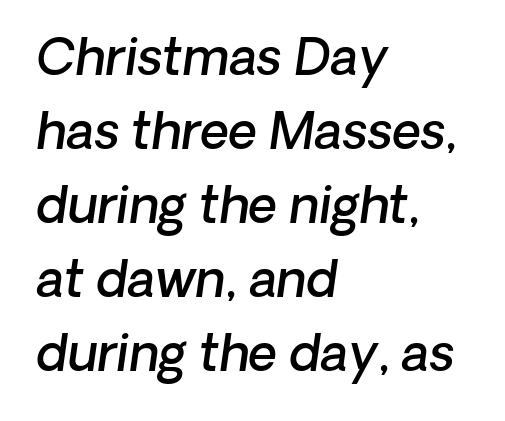
{"serif": "no", "bold": "semi", "weight": "semibold", "width": "normal", "stroke_contrast": "low", "x_height": "medium", "monospaced": "no", "underline": "no", "align": "left", "line_spacing": "normal", "line_spacing_ratio": 1.48, "letter_spacing": "normal", "letter_spacing_em": 0.0, "glyph_px": 50}
